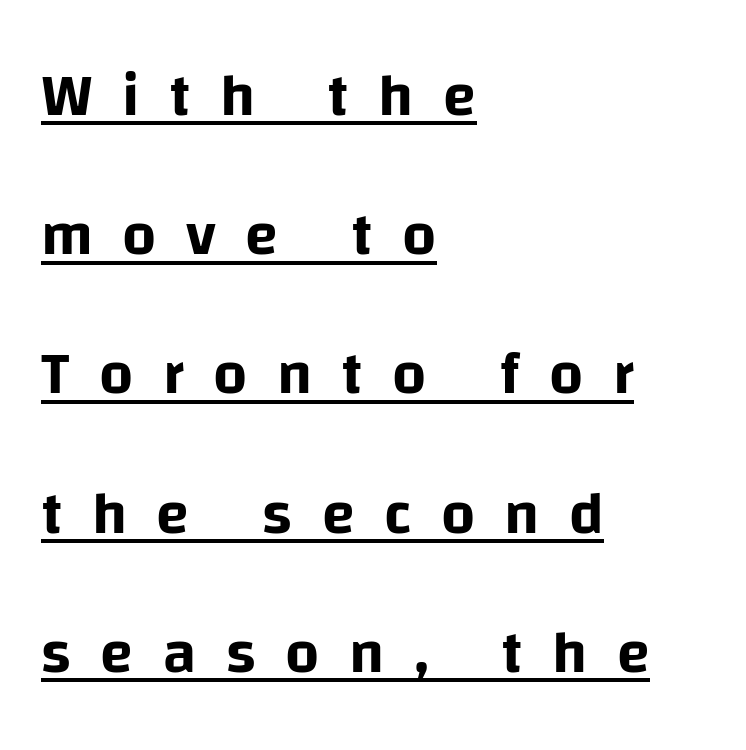
{"serif": "no", "italic": "no", "width": "normal", "stroke_contrast": "low", "x_height": "large", "monospaced": "no", "underline": "yes", "align": "left", "line_spacing": "loose", "line_spacing_ratio": 2.32, "letter_spacing": "wide", "letter_spacing_em": 0.49, "glyph_px": 60}
